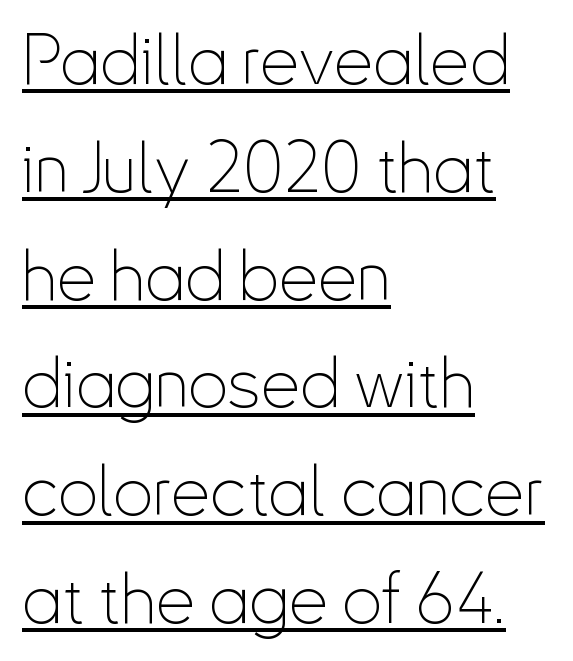
The image shows 70 px thin, condensed sans-serif type, upright; set left-aligned, normal line spacing (1.54x), normal letter spacing, underlined; low stroke contrast and a small x-height.
